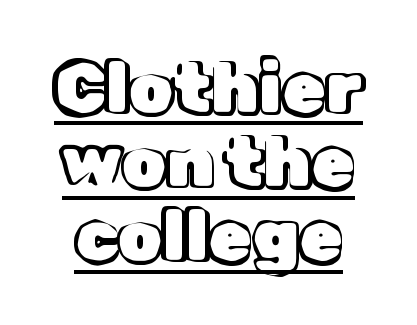
{"italic": "no", "width": "normal", "x_height": "medium", "monospaced": "no", "underline": "yes", "line_spacing": "tight", "line_spacing_ratio": 1.06, "letter_spacing": "normal", "letter_spacing_em": 0.0, "glyph_px": 70}
